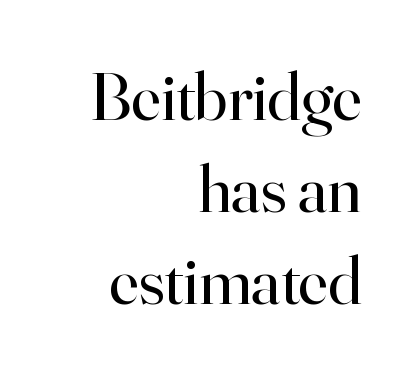
The image shows 68 px regular-weight serif type, upright; set right-aligned, normal line spacing (1.35x), normal letter spacing, not underlined; high stroke contrast and a small x-height.
